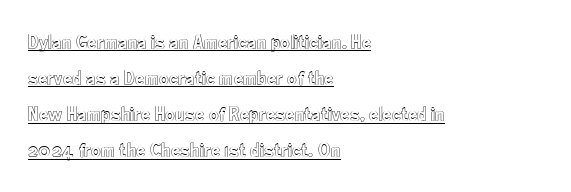
{"italic": "no", "underline": "yes", "align": "left", "line_spacing_ratio": 1.72, "letter_spacing": "normal", "letter_spacing_em": 0.0, "glyph_px": 21}
